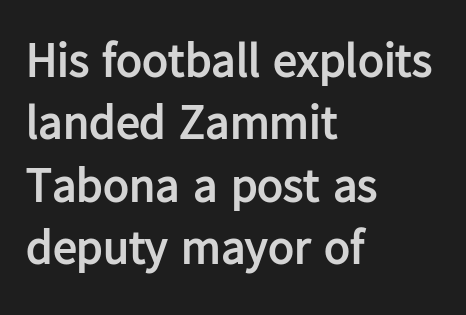
Do the characters align in a grid? No, the font is proportional. What stands out about the letter spacing? Nothing — it is the standard amount. Is there any slant? The stems are plumb. Decoration check: the copy has no underline.
